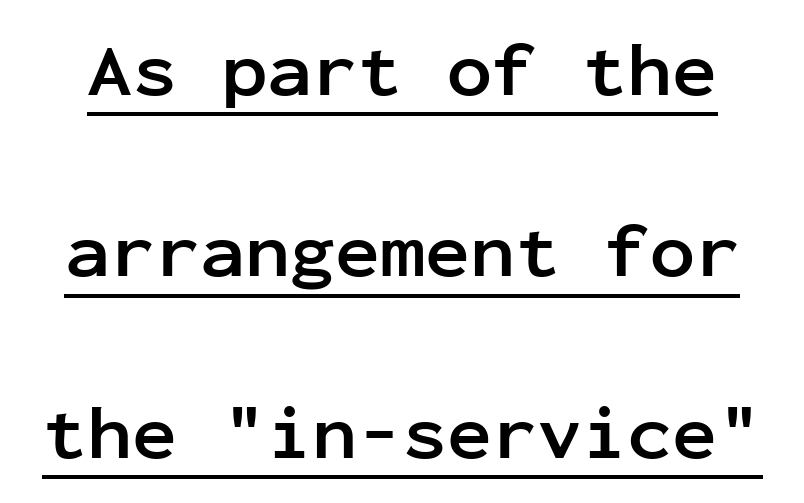
The image shows 75 px semibold sans-serif type, upright, monospaced; set loose line spacing (2.42x), normal letter spacing, underlined; low stroke contrast and a medium x-height.
